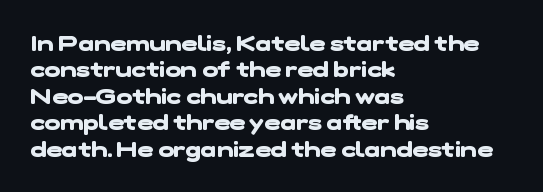
Q: Is the text bold? A: Yes.
Q: Is the text underlined? A: No.
Q: How is the paragraph aligned? A: Left-aligned.
Q: Is the spacing between letters normal or unusually wide? A: Normal.
Q: Is the spacing between lines tight, normal or loose? A: Normal.
